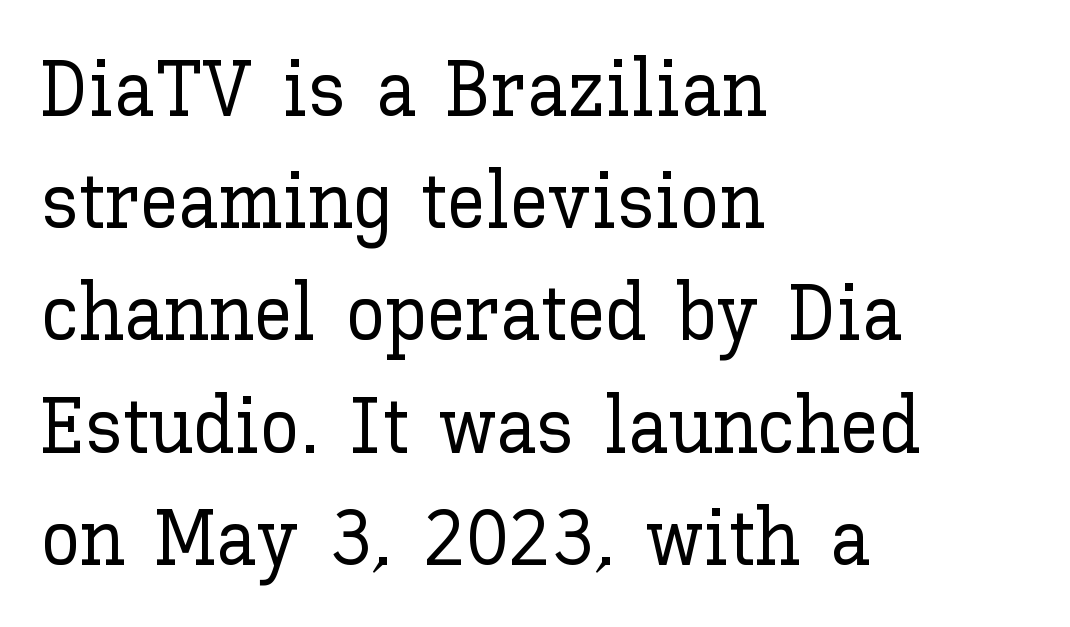
Regular leading. When letters stand straight like this, we call the style roman or upright. Bare-footed words on every line. Does the copy run flush right? No — it runs flush left. You could not count columns in this text — the font is proportionally spaced. In terms of letterspacing, this is plain default setting.
